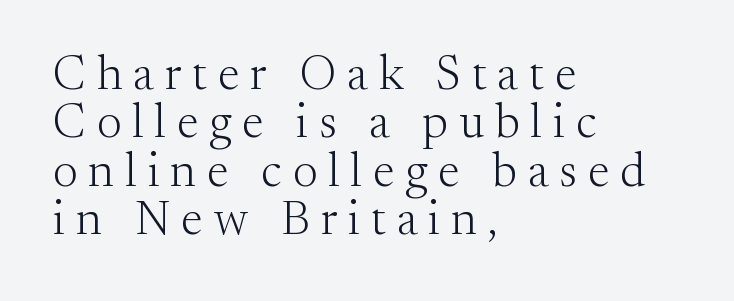
Regarding serifs, this sample has them. Proportional: the letters do not fall into vertical columns. The line-height multiplier appears low, near solid setting. The face used here is rendered with a markedly widened letterfit. A light-to-regular cut is what we see here.
